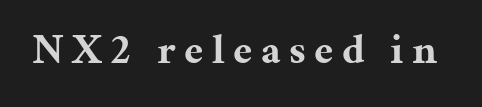
The image shows 42 px bold serif type, upright; set unusually wide letter spacing (+0.2 em), not underlined; medium stroke contrast and a medium x-height.
